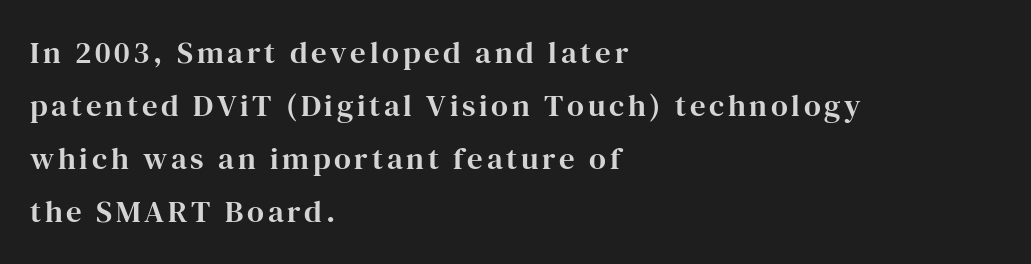
The image shows 31 px serif type, upright; set left-aligned, line spacing 1.71x, not underlined; high stroke contrast and a medium x-height.
